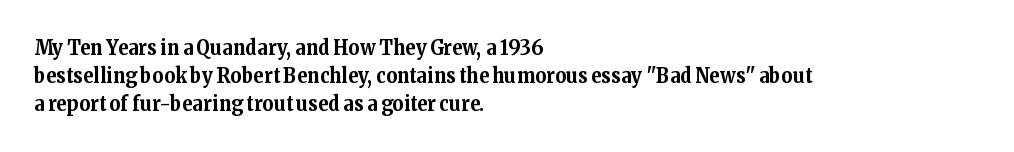
Anything drawn beneath the words? Only blank space. Evenly set lines give the paragraph a standard silhouette. In CSS terms this would be text-align: left. The font's upright variant was chosen for this text. Strokes here are thick enough to call this a true bold.
